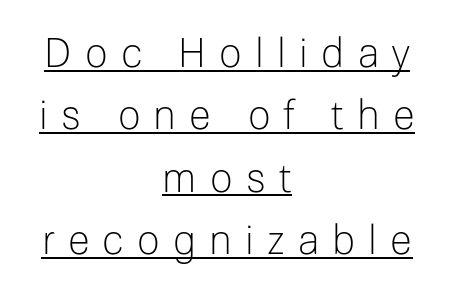
Q: Is the text bold? A: No.
Q: Is the text italic (slanted)? A: No, it is upright.
Q: Is the typeface a serif or a sans-serif typeface? A: Sans-serif.
Q: Is the text underlined? A: Yes.
Q: How is the paragraph aligned? A: Centered.
Q: Is the spacing between letters normal or unusually wide? A: Unusually wide.
Q: Is the spacing between lines tight, normal or loose? A: Normal.
Q: Width (condensed, normal, or wide)? A: Normal.
Q: Stroke contrast? A: Low.
Q: x-height? A: Medium.
Q: Monospaced? A: No.
